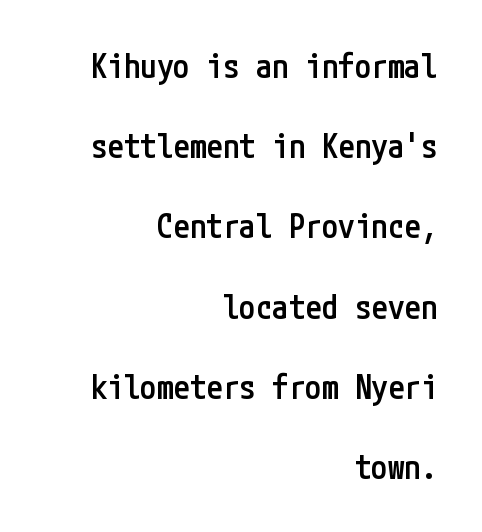
{"serif": "no", "italic": "no", "bold": "semi", "weight": "semibold", "width": "condensed", "stroke_contrast": "low", "x_height": "medium", "underline": "no", "align": "right", "line_spacing": "loose", "line_spacing_ratio": 2.43, "letter_spacing": "normal", "letter_spacing_em": 0.0, "glyph_px": 33}
